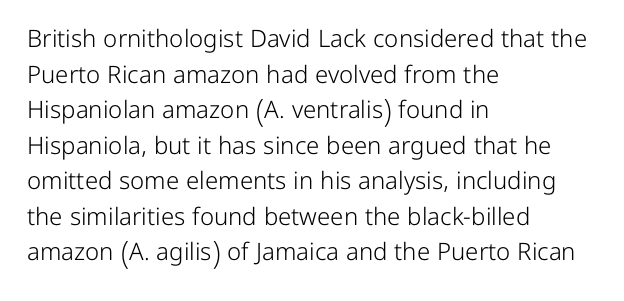
The image shows 24 px text type, upright; set left-aligned, normal line spacing (1.48x), normal letter spacing, not underlined.
